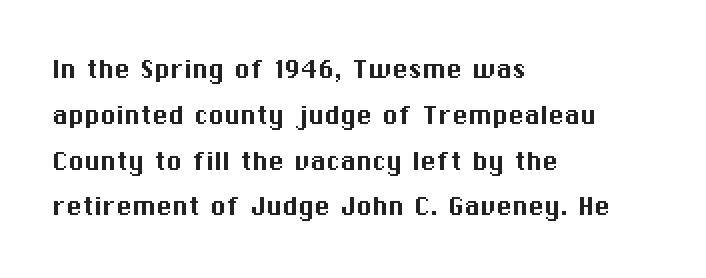
{"serif": "no", "italic": "no", "width": "normal", "stroke_contrast": "medium", "x_height": "medium", "monospaced": "no", "underline": "no", "align": "left", "line_spacing": "normal", "line_spacing_ratio": 1.43, "letter_spacing": "normal", "letter_spacing_em": 0.0, "glyph_px": 32}
